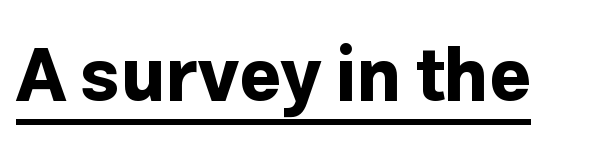
Q: Is the text bold? A: Yes.
Q: Is the text italic (slanted)? A: No, it is upright.
Q: Is the typeface a serif or a sans-serif typeface? A: Sans-serif.
Q: Is the text underlined? A: Yes.
Q: Is the spacing between letters normal or unusually wide? A: Normal.
Q: Width (condensed, normal, or wide)? A: Normal.
Q: Stroke contrast? A: Low.
Q: x-height? A: Medium.
Q: Monospaced? A: No.
